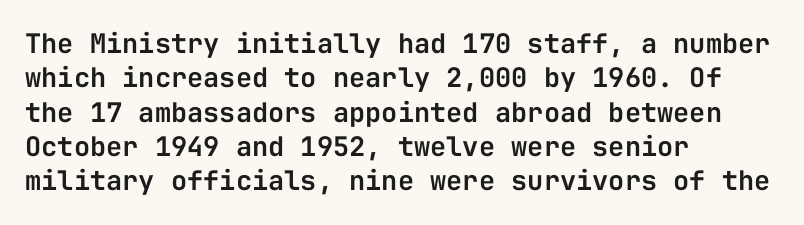
{"italic": "no", "underline": "no", "align": "left", "line_spacing": "normal", "line_spacing_ratio": 1.27, "letter_spacing": "normal", "letter_spacing_em": 0.0, "glyph_px": 27}
